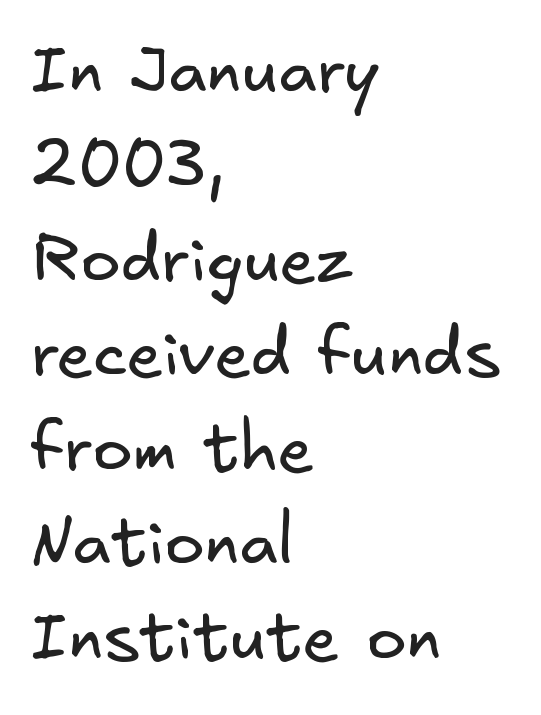
{"serif": "no", "bold": "no", "weight": "regular", "width": "normal", "stroke_contrast": "low", "x_height": "small", "underline": "no", "align": "left", "line_spacing": "normal", "line_spacing_ratio": 1.41, "letter_spacing": "normal", "letter_spacing_em": 0.0, "glyph_px": 67}
